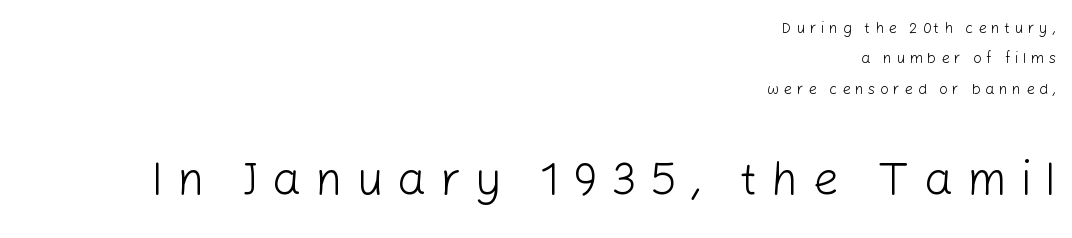
Q: Is the text bold? A: No.
Q: Is the text italic (slanted)? A: No, it is upright.
Q: Is the typeface a serif or a sans-serif typeface? A: Sans-serif.
Q: Is the text underlined? A: No.
Q: How is the paragraph aligned? A: Right-aligned.
Q: Is the spacing between letters normal or unusually wide? A: Unusually wide.
Q: Is the spacing between lines tight, normal or loose? A: Loose.
Q: Which block of text is set in a larger size, the first (top) or the second (bottom)? A: The second (bottom) one.
Q: Width (condensed, normal, or wide)? A: Normal.
Q: Stroke contrast? A: Low.
Q: x-height? A: Medium.
Q: Monospaced? A: No.
